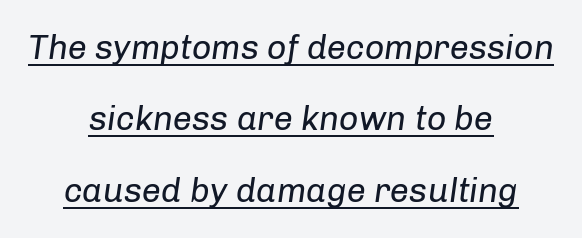
{"italic": "yes", "lean": "right", "slant_degrees": 8, "bold": "no", "weight": "regular", "width": "normal", "stroke_contrast": "low", "x_height": "medium", "monospaced": "no", "underline": "yes", "align": "center", "line_spacing": "loose", "line_spacing_ratio": 2.1, "letter_spacing": "normal", "letter_spacing_em": 0.0, "glyph_px": 34}
